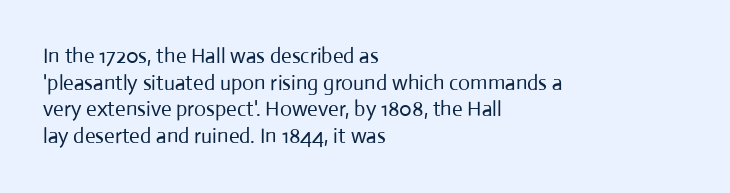
Q: Is the text bold? A: No.
Q: Is the text italic (slanted)? A: No, it is upright.
Q: Is the text underlined? A: No.
Q: How is the paragraph aligned? A: Left-aligned.
Q: Is the spacing between letters normal or unusually wide? A: Normal.
Q: Is the spacing between lines tight, normal or loose? A: Normal.
